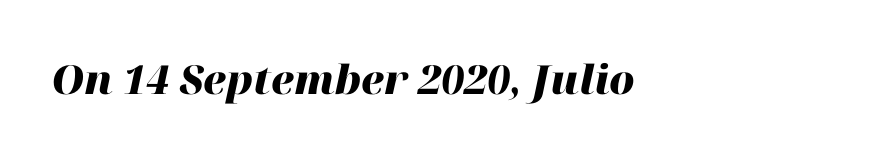
{"italic": "yes", "lean": "right", "slant_degrees": 12, "bold": "yes", "weight": "heavy", "width": "normal", "stroke_contrast": "high", "x_height": "medium", "monospaced": "no", "underline": "no", "letter_spacing": "normal", "letter_spacing_em": 0.0, "glyph_px": 40}
